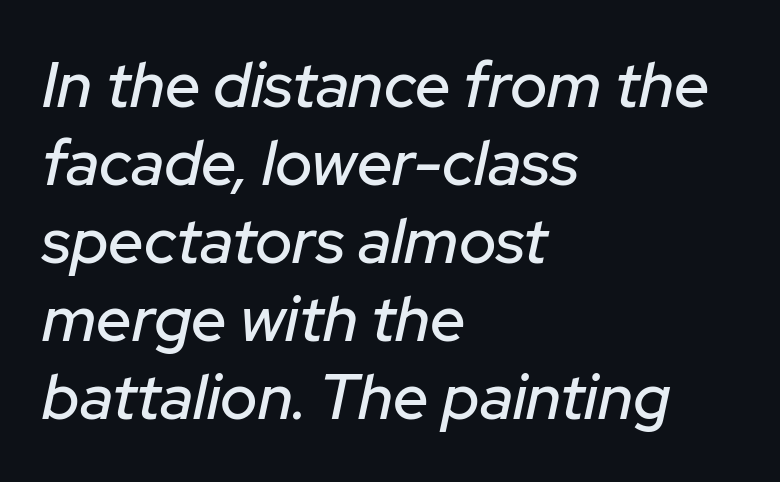
Spacing verdict: proportional, widths tailored to each character. Decoration check: the copy has no underline. Horizontal alignment here is leftward, the default for most running prose. The passage shown leans; its letterforms are oblique. Is the letter spacing exaggerated? No — it looks like the ordinary default.
